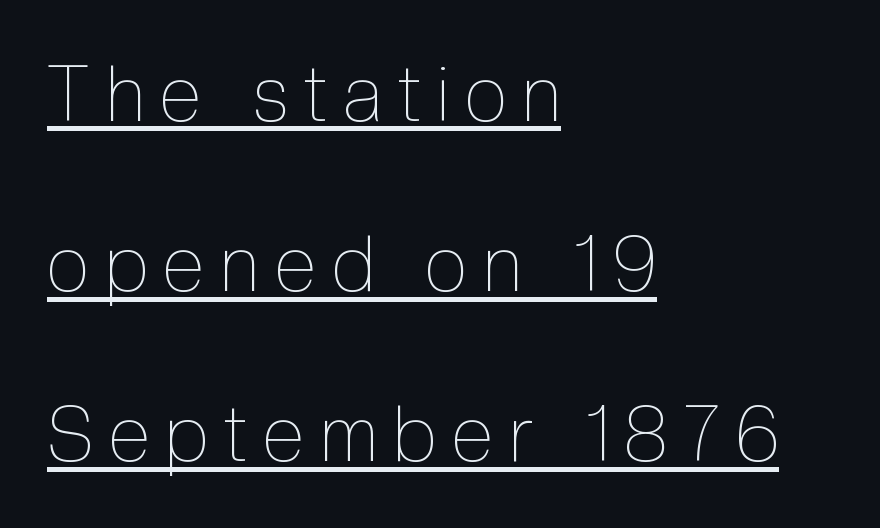
Q: Is the text bold? A: No.
Q: Is the text italic (slanted)? A: No, it is upright.
Q: Is the text underlined? A: Yes.
Q: How is the paragraph aligned? A: Left-aligned.
Q: Is the spacing between letters normal or unusually wide? A: Unusually wide.
Q: Is the spacing between lines tight, normal or loose? A: Loose.
Q: Width (condensed, normal, or wide)? A: Condensed.
Q: x-height? A: Medium.
Q: Monospaced? A: No.
